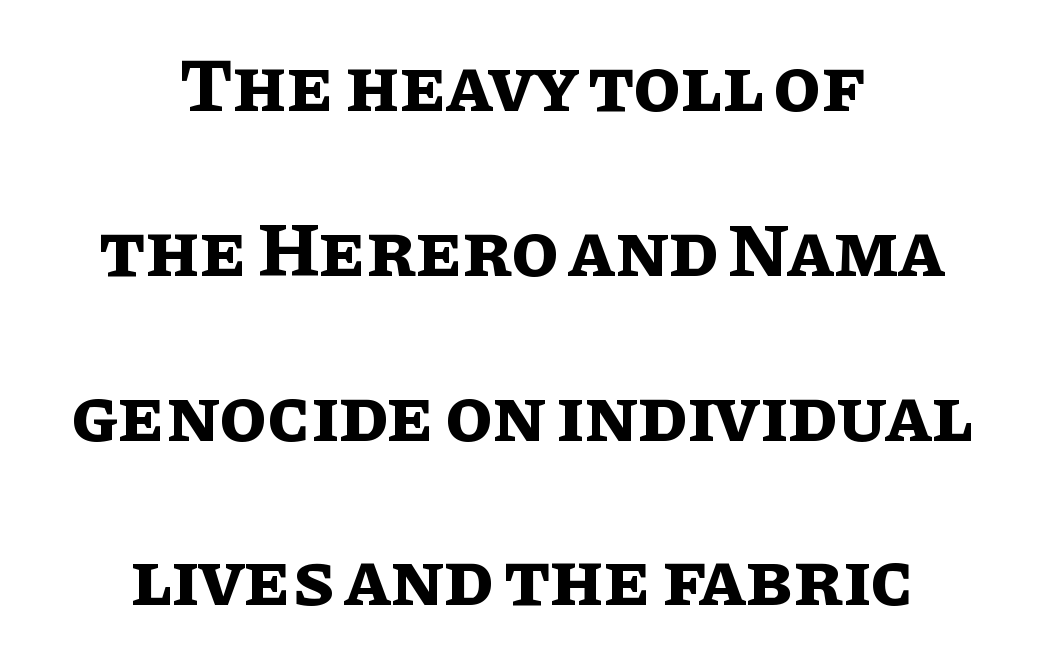
The passage shown is typed in a proportional face where columns would drift. Rule under the text: the space is simply empty. Compared with typical paragraphs, the rows here are farther apart. Teacher's note: observe the equal gaps on both sides — that is centered alignment. You'd pick this weight for a headline — it's a proper bold.
